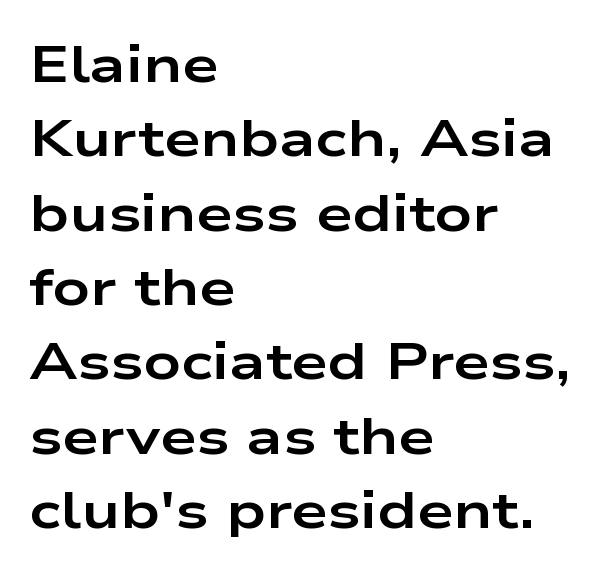
Glance below the letters and you will spot only blank space. Each letter keeps its own natural width here, so spacing adapts to shape. The line texture is even and compact thanks to regular tracking. Does the leading feel generous? No, just average.
